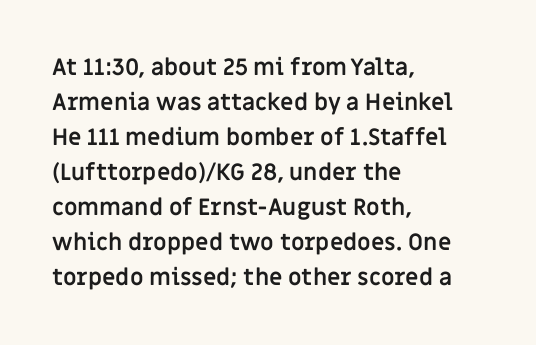
A normal amount of white space separates one row of letters from the next. The lines in this sample share a left origin and differ only in where they stop. Characters follow at the spacing the type designer built in. In terms of weight, the rendering is a true, heavy bold.
